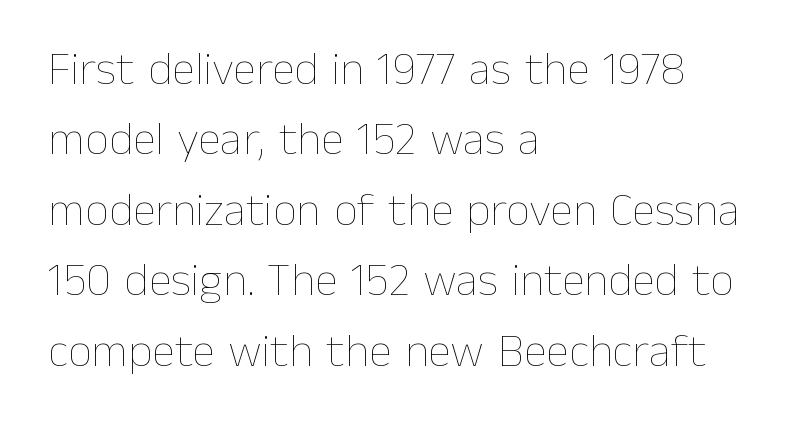
Q: Is the text bold? A: No.
Q: Is the text italic (slanted)? A: No, it is upright.
Q: Is the text underlined? A: No.
Q: How is the paragraph aligned? A: Left-aligned.
Q: Is the spacing between letters normal or unusually wide? A: Normal.
Q: Is the spacing between lines tight, normal or loose? A: Normal.
Q: Width (condensed, normal, or wide)? A: Normal.
Q: Stroke contrast? A: Low.
Q: x-height? A: Medium.
Q: Monospaced? A: No.
